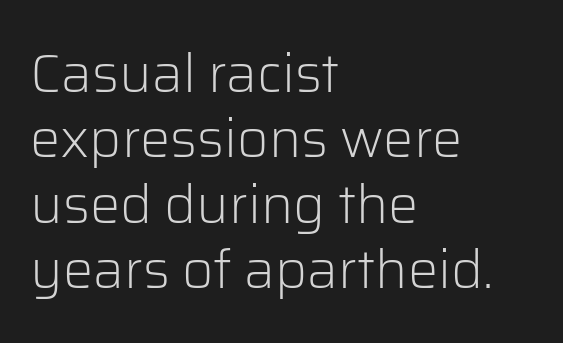
The passage shown is typed in a proportional face where columns would drift. The typography opts for an upright posture over an oblique one. The space beneath each line is pristine and unruled. Here the glyphs are tracked normally, forming tight word shapes.
